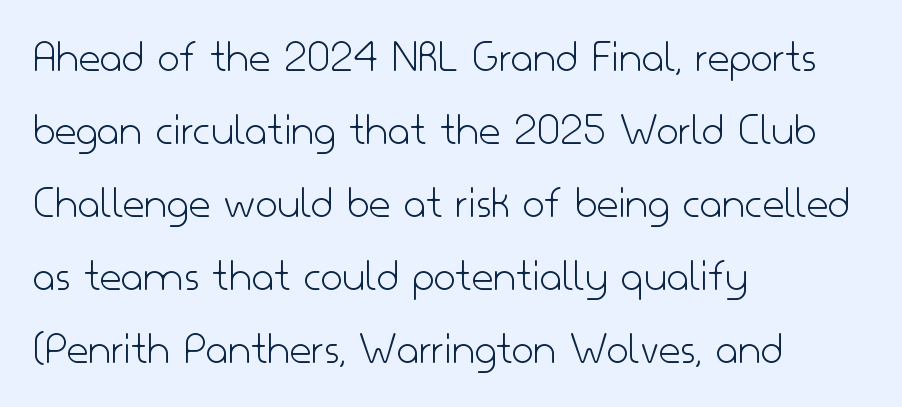
Q: Is the text bold? A: No.
Q: Is the text italic (slanted)? A: No, it is upright.
Q: Is the typeface a serif or a sans-serif typeface? A: Sans-serif.
Q: Is the text underlined? A: No.
Q: How is the paragraph aligned? A: Left-aligned.
Q: Is the spacing between letters normal or unusually wide? A: Normal.
Q: Is the spacing between lines tight, normal or loose? A: Normal.
Q: Width (condensed, normal, or wide)? A: Normal.
Q: Stroke contrast? A: Low.
Q: x-height? A: Small.
Q: Monospaced? A: No.
